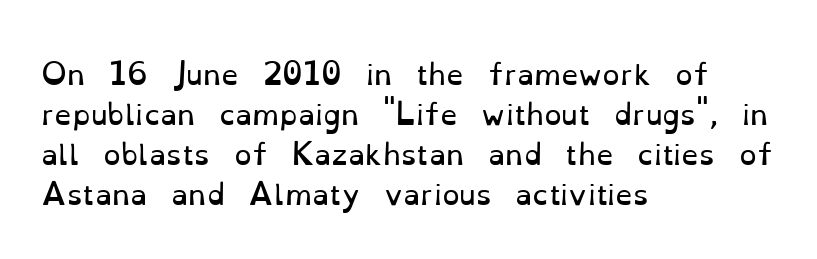
The image shows 28 px regular-weight serif type, upright; set left-aligned, normal line spacing (1.43x), normal letter spacing, not underlined; low stroke contrast and a small x-height.
